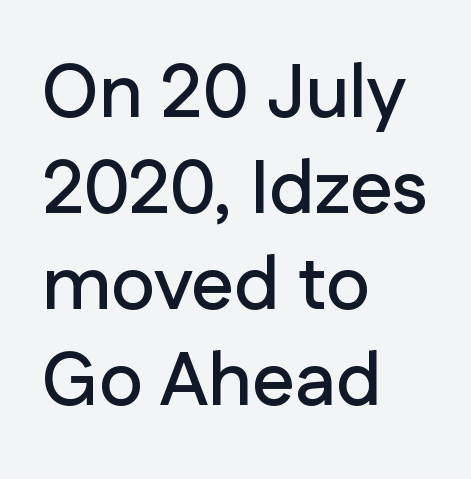
The passage shown is typed in a proportional face where columns would drift. Normally led — the rows are evenly, conventionally spaced. These lines were composed using upright roman letters. Typographically, this falls in the sans-serif category. Does the copy run flush right? No — it runs flush left. Check the space under the baseline: it is left empty.
